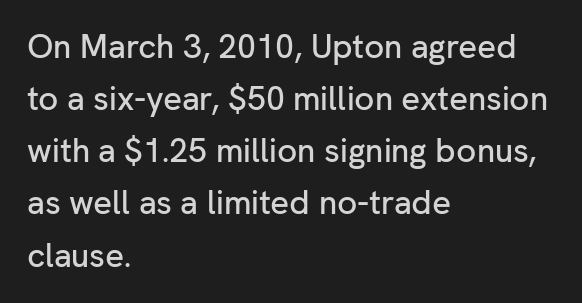
The image shows 33 px sans-serif type, upright; set left-aligned, normal line spacing (1.58x), normal letter spacing, not underlined; low stroke contrast and a medium x-height.
